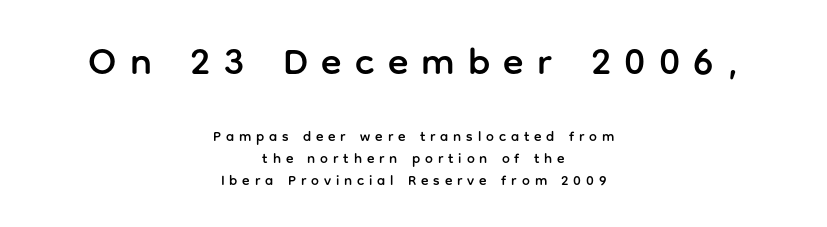
This layout puts the oversized block above and the modest block below. Posture: upright roman. These lines are centered, leaving both edges ragged. Is this a fixed-width face? No — the glyphs have proportional, varying widths. The letters carry no serifs — their stems end cleanly without finishing strokes.
